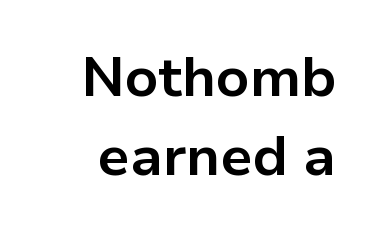
Q: Is the text bold? A: Yes.
Q: Is the text italic (slanted)? A: No, it is upright.
Q: Is the typeface a serif or a sans-serif typeface? A: Sans-serif.
Q: Is the text underlined? A: No.
Q: How is the paragraph aligned? A: Right-aligned.
Q: Is the spacing between letters normal or unusually wide? A: Normal.
Q: Is the spacing between lines tight, normal or loose? A: Normal.
Q: Width (condensed, normal, or wide)? A: Normal.
Q: Stroke contrast? A: Low.
Q: x-height? A: Medium.
Q: Monospaced? A: No.
